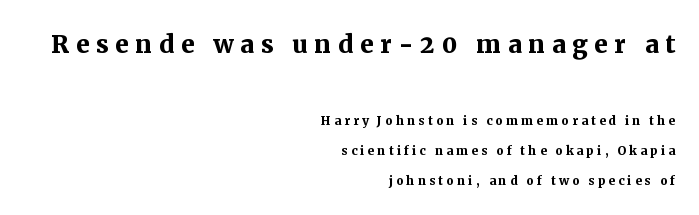
{"serif": "yes", "italic": "no", "bold": "yes", "weight": "semibold", "width": "normal", "stroke_contrast": "medium", "x_height": "medium", "monospaced": "no", "underline": "no", "align": "right", "line_spacing_ratio": 1.85, "letter_spacing": "wide", "letter_spacing_em": 0.2, "larger_block": "first", "size_ratio": 2.06, "glyph_px": 33}
